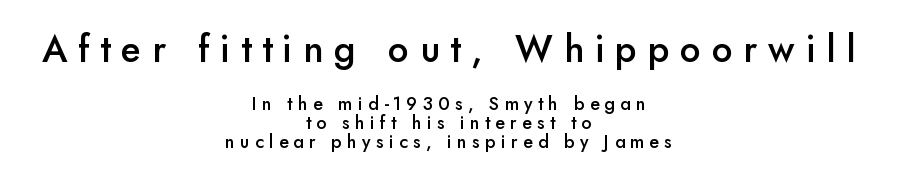
Q: Is the text bold? A: Semi-bold.
Q: Is the text italic (slanted)? A: No, it is upright.
Q: Is the typeface a serif or a sans-serif typeface? A: Sans-serif.
Q: Is the text underlined? A: No.
Q: How is the paragraph aligned? A: Centered.
Q: Is the spacing between letters normal or unusually wide? A: Unusually wide.
Q: Is the spacing between lines tight, normal or loose? A: Tight.
Q: Which block of text is set in a larger size, the first (top) or the second (bottom)? A: The first (top) one.
Q: Width (condensed, normal, or wide)? A: Normal.
Q: Stroke contrast? A: Low.
Q: x-height? A: Small.
Q: Monospaced? A: No.
